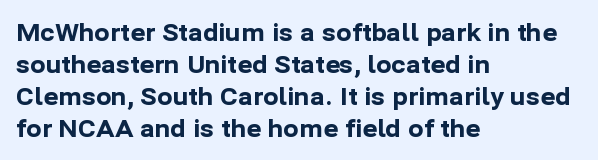
Compared with typical paragraphs, the rows here are spaced about the same. In terms of posture, this sample is upright. You'd pick this weight for a headline — it's a proper bold. Typeset ragged right — the left edge is the straight one.
